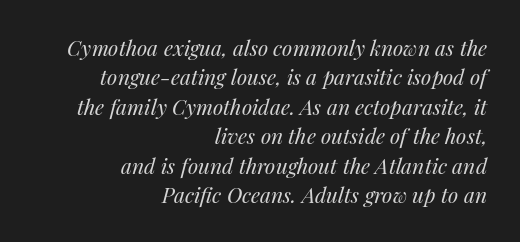
{"italic": "yes", "lean": "right", "slant_degrees": 14, "bold": "no", "underline": "no", "align": "right", "line_spacing": "normal", "line_spacing_ratio": 1.4, "letter_spacing": "normal", "letter_spacing_em": 0.0, "glyph_px": 21}
